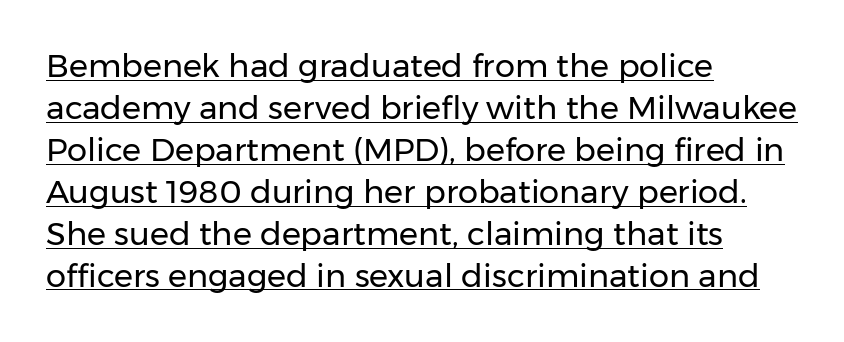
{"serif": "no", "italic": "no", "bold": "no", "weight": "regular", "width": "normal", "stroke_contrast": "low", "x_height": "medium", "monospaced": "no", "underline": "yes", "align": "left", "line_spacing": "normal", "line_spacing_ratio": 1.31, "letter_spacing": "normal", "letter_spacing_em": 0.0, "glyph_px": 32}
